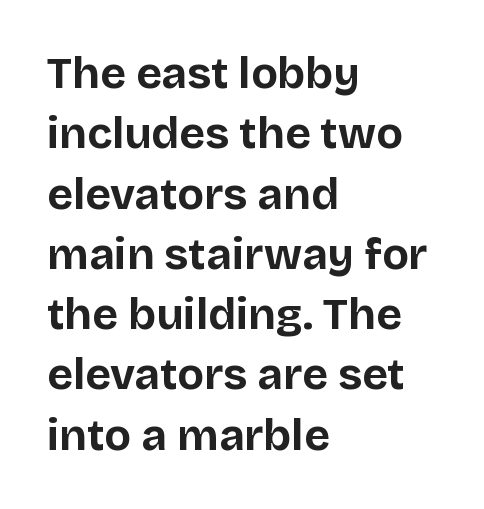
Lines of text with bare space underneath. Reading down the block, your eye returns to a fixed left position each line. The glyphs in this specimen are sans serif. A typesetter would mark this as roman, not italic. Is the type bold? Yes — the strokes are clearly thick and heavy. The letters advance in unequal steps, a hallmark of proportional type.
